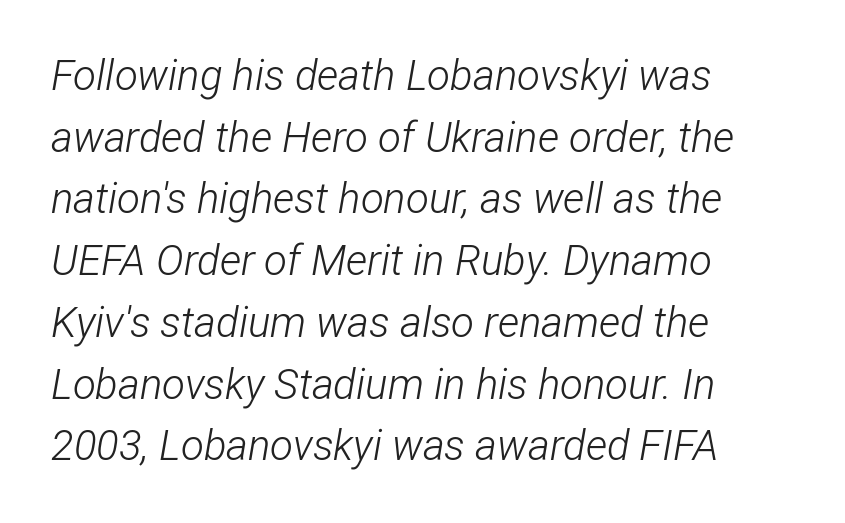
{"italic": "yes", "lean": "right", "slant_degrees": 12, "bold": "no", "weight": "light", "width": "condensed", "stroke_contrast": "low", "x_height": "medium", "monospaced": "no", "underline": "no", "align": "left", "line_spacing": "normal", "line_spacing_ratio": 1.47, "letter_spacing": "normal", "letter_spacing_em": 0.0, "glyph_px": 42}
